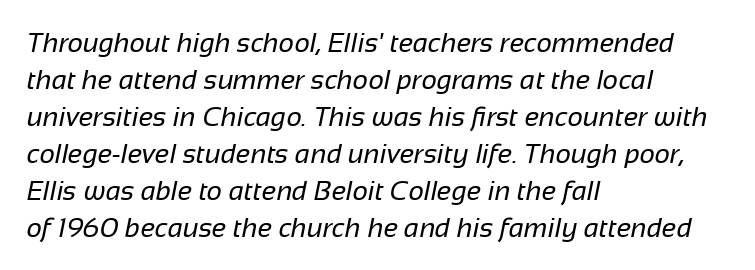
The passage shown is not underscored anywhere. The typesetter chose a ragged-right arrangement here. Letters have the restrained weight of plain body copy at most. Default kerning and tracking; the words read as compact shapes.
